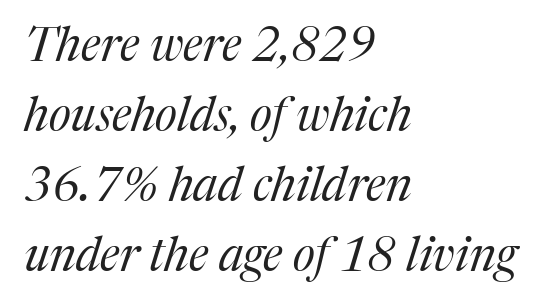
{"serif": "yes", "italic": "yes", "lean": "right", "slant_degrees": 17, "bold": "no", "weight": "regular", "width": "normal", "stroke_contrast": "medium", "x_height": "medium", "monospaced": "no", "underline": "no", "align": "left", "line_spacing": "normal", "line_spacing_ratio": 1.49, "letter_spacing": "normal", "letter_spacing_em": 0.0, "glyph_px": 47}
